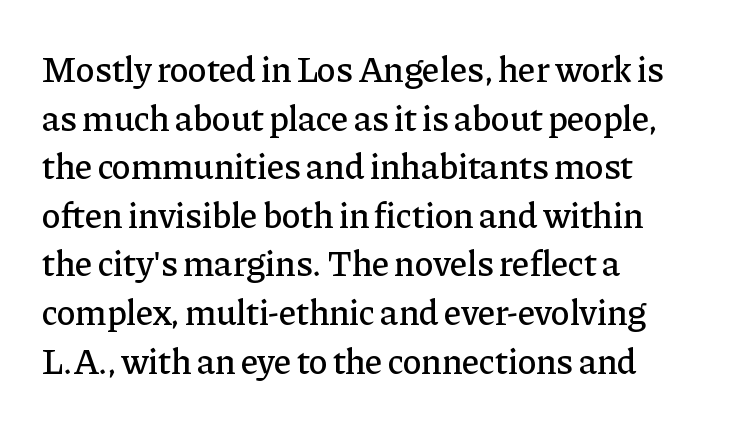
The vertical gap from one line to the next is medium. Looks like regular typesetting: each glyph gets only the width it needs. The face used here is seriffed, in the tradition of book romans. Check the space under the baseline: it is left empty. Each word holds together tightly as a unit, with standard inter-letter gaps. Leftover space on each line is placed entirely after the last word.
